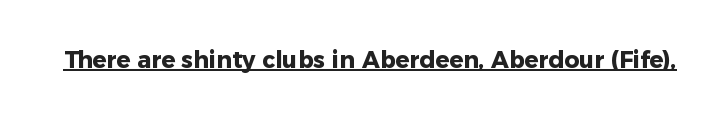
Heavy, bold letterforms. A rule runs beneath these lines of type. The type is set solid horizontally, with unmodified tracking. The lettering stays uniformly vertical, giving the passage a roman look.
